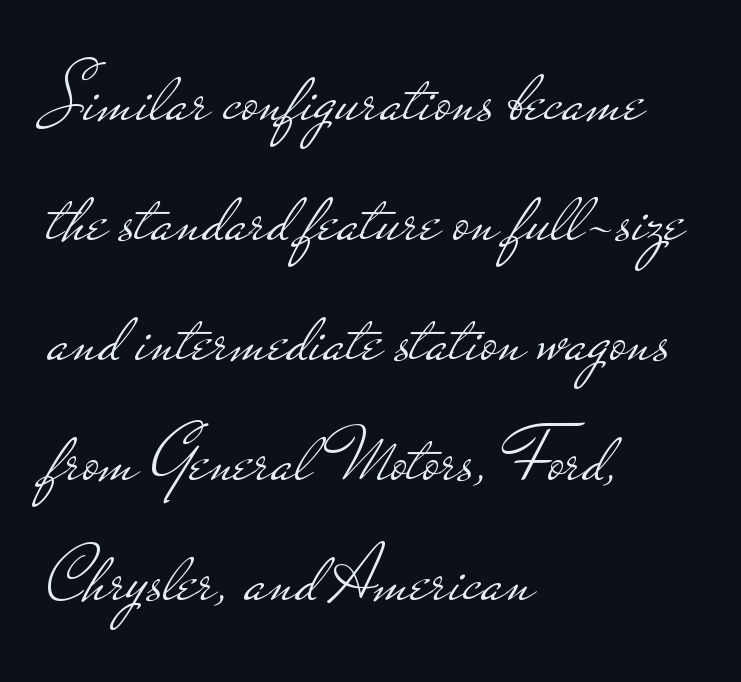
The image shows 79 px light, wide sans-serif type; set left-aligned, normal line spacing (1.52x), normal letter spacing, not underlined; low stroke contrast and a small x-height.
